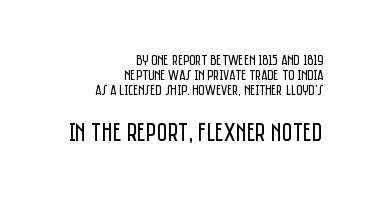
The letters look calm and open, with moderate or lighter stems. When letters stand straight like this, we call the style roman or upright. Alignment: flush right. There is no visible air inserted between adjacent glyphs. The composition opens small and finishes big. Compared with typical paragraphs, the rows here are closer together.
